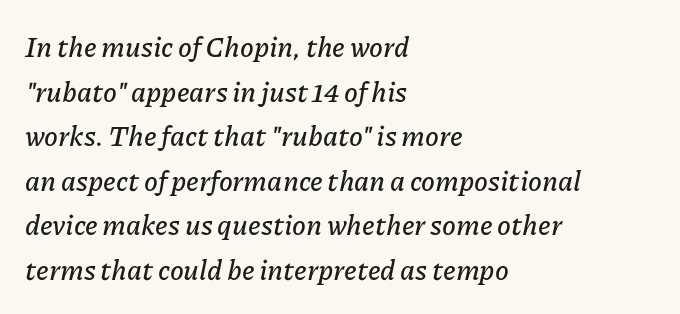
Q: Is the text italic (slanted)? A: Yes, it leans right by about 11 degrees.
Q: Is the text underlined? A: No.
Q: How is the paragraph aligned? A: Left-aligned.
Q: Is the spacing between letters normal or unusually wide? A: Normal.
Q: Is the spacing between lines tight, normal or loose? A: Normal.
Q: Width (condensed, normal, or wide)? A: Normal.
Q: Stroke contrast? A: Low.
Q: x-height? A: Medium.
Q: Monospaced? A: No.
